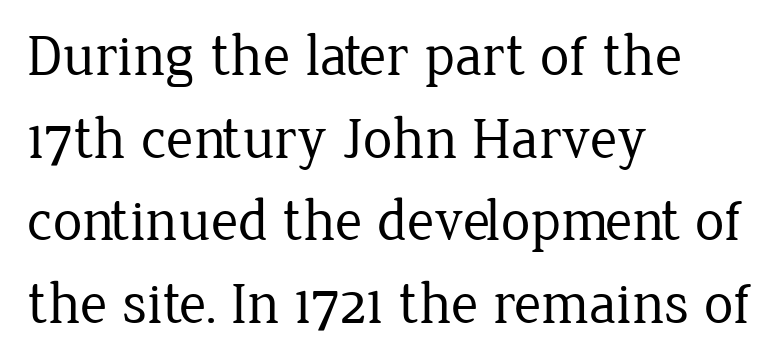
No heavy texture on the line: the type isn't bold. The passage shown stacks its lines at a standard gap. Compared with a centered layout, this one pins lines to the left instead. Examine the stroke ends and you'll spot serifs. The area under the type is left untouched.
